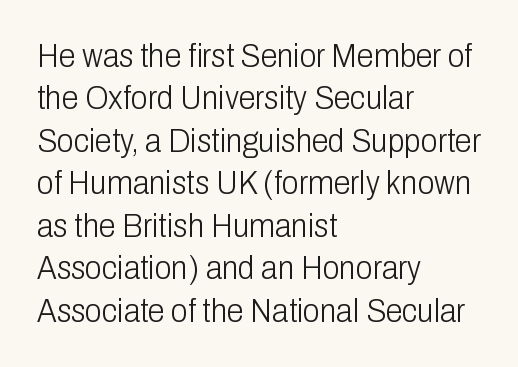
{"serif": "no", "italic": "no", "bold": "no", "weight": "light", "width": "condensed", "stroke_contrast": "low", "x_height": "medium", "monospaced": "no", "underline": "no", "align": "left", "line_spacing": "normal", "line_spacing_ratio": 1.25, "letter_spacing": "normal", "letter_spacing_em": 0.0, "glyph_px": 34}
